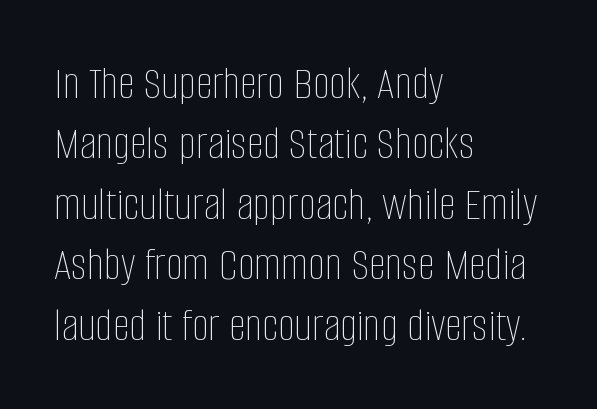
The image shows 48 px thin, condensed type, upright; set left-aligned, normal line spacing (1.26x), normal letter spacing, not underlined; low stroke contrast and a large x-height.
